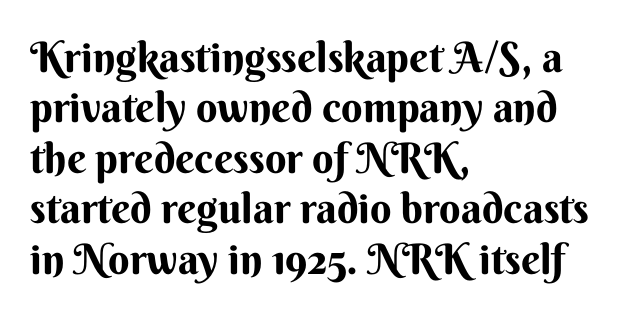
Q: Is the text bold? A: Yes.
Q: Is the text italic (slanted)? A: No, it is upright.
Q: Is the typeface a serif or a sans-serif typeface? A: Sans-serif.
Q: Is the text underlined? A: No.
Q: How is the paragraph aligned? A: Left-aligned.
Q: Is the spacing between letters normal or unusually wide? A: Normal.
Q: Width (condensed, normal, or wide)? A: Normal.
Q: Stroke contrast? A: Medium.
Q: x-height? A: Small.
Q: Monospaced? A: No.
